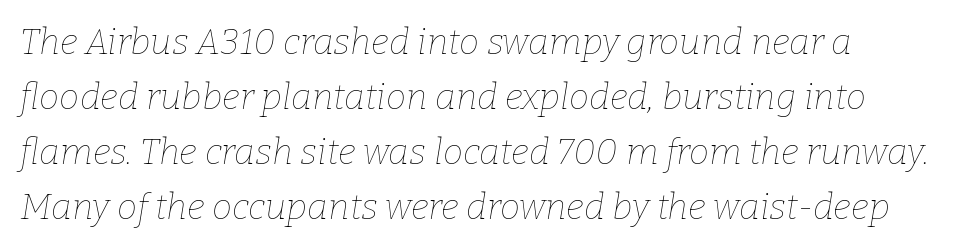
The image shows 36 px thin type, italic (leaning right); set left-aligned, normal line spacing (1.53x), normal letter spacing, not underlined; low stroke contrast and a medium x-height.
